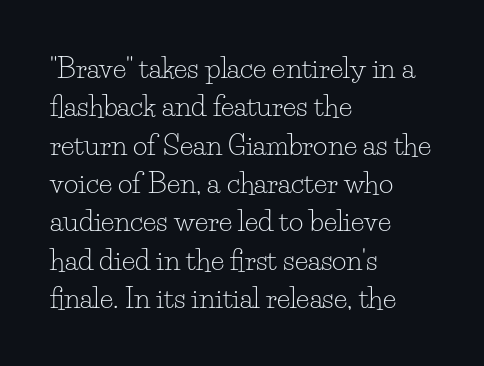
Normally led — the rows are evenly, conventionally spaced. Vertical stems look standard width or narrower in stroke. A typesetter would call this proportional, since set widths differ per character. The lettering holds an erect, upright posture throughout. Only glyphs here, with clear space below each row.
